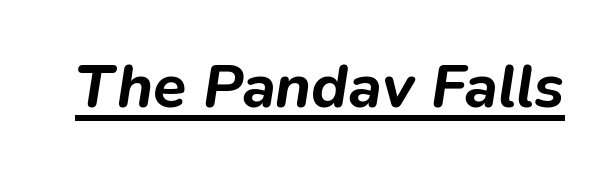
Q: Is the text bold? A: Yes.
Q: Is the text italic (slanted)? A: Yes, it leans right by about 9 degrees.
Q: Is the text underlined? A: Yes.
Q: Is the spacing between letters normal or unusually wide? A: Normal.
Q: Width (condensed, normal, or wide)? A: Normal.
Q: Stroke contrast? A: Low.
Q: x-height? A: Medium.
Q: Monospaced? A: No.
